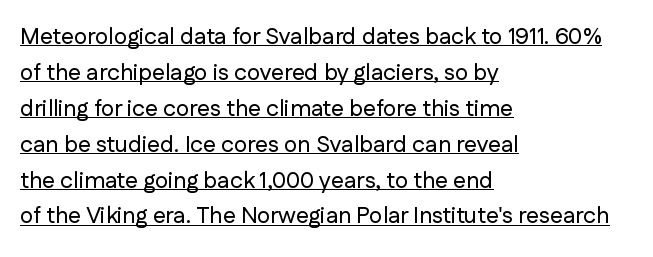
{"italic": "no", "underline": "yes", "align": "left", "line_spacing": "normal", "line_spacing_ratio": 1.56, "letter_spacing": "normal", "letter_spacing_em": 0.0, "glyph_px": 23}
